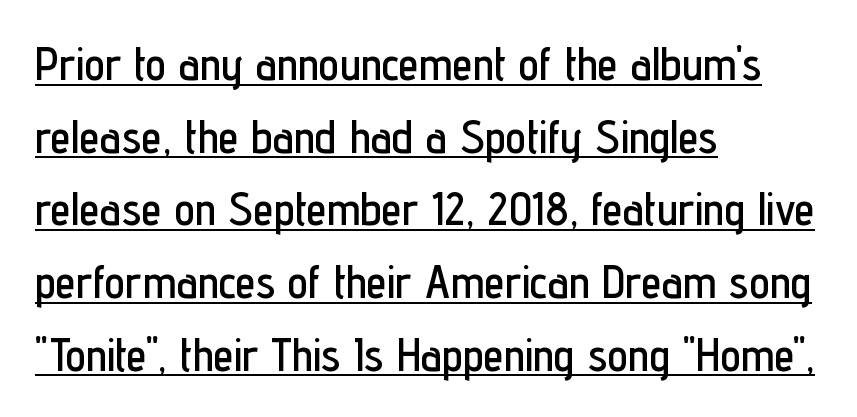
Compared with undecorated copy, this sample adds a rule below the words. Honestly, the letter spacing is just normal — you wouldn't notice it. Each line starts at the same left margin while the right side varies. This rendering employs a face without finishing strokes, i.e., a sans-serif. You can tell it's not italic because the verticals are truly vertical. Normally led — the rows are evenly, conventionally spaced.
